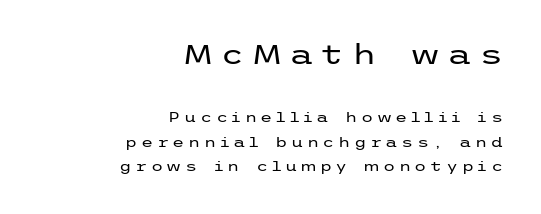
The image shows 28 px regular-weight, wide sans-serif type, upright; set right-aligned, line spacing 1.75x, unusually wide letter spacing (+0.25 em), not underlined; the first (top) block is 2.0x larger; low stroke contrast and a medium x-height.
